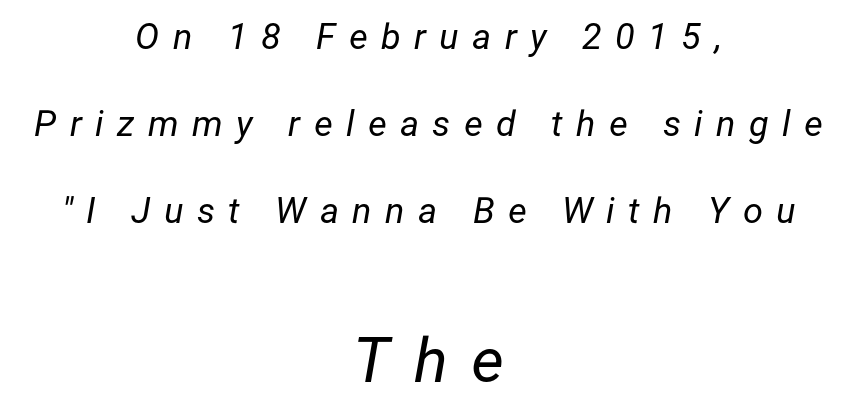
{"italic": "yes", "lean": "right", "slant_degrees": 12, "bold": "no", "weight": "regular", "width": "normal", "stroke_contrast": "low", "x_height": "medium", "monospaced": "no", "underline": "no", "align": "center", "line_spacing": "loose", "line_spacing_ratio": 2.42, "letter_spacing": "wide", "letter_spacing_em": 0.37, "larger_block": "second", "size_ratio": 1.75, "glyph_px": 63}
